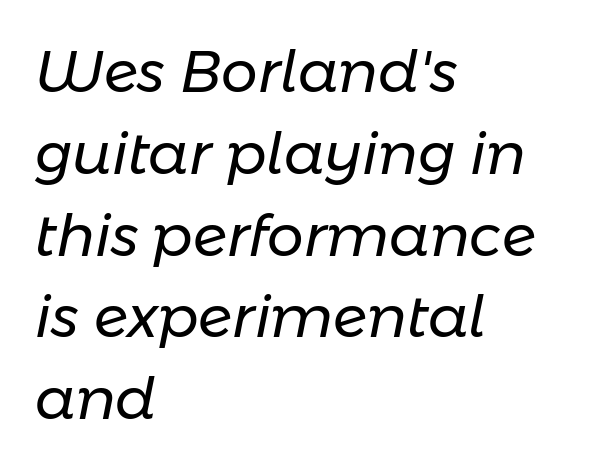
Q: Is the text bold? A: No.
Q: Is the text italic (slanted)? A: Yes, it leans right by about 11 degrees.
Q: Is the text underlined? A: No.
Q: How is the paragraph aligned? A: Left-aligned.
Q: Is the spacing between letters normal or unusually wide? A: Normal.
Q: Is the spacing between lines tight, normal or loose? A: Normal.
Q: Width (condensed, normal, or wide)? A: Normal.
Q: Stroke contrast? A: Low.
Q: x-height? A: Medium.
Q: Monospaced? A: No.
